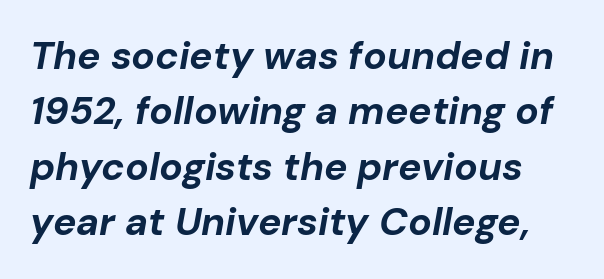
{"italic": "yes", "lean": "right", "slant_degrees": 10, "bold": "yes", "weight": "bold", "width": "normal", "stroke_contrast": "low", "x_height": "medium", "monospaced": "no", "underline": "no", "line_spacing": "normal", "line_spacing_ratio": 1.42, "letter_spacing": "normal", "letter_spacing_em": 0.0, "glyph_px": 39}
